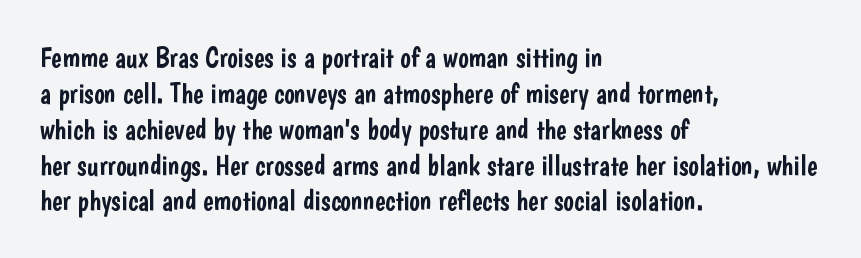
Compared with typical paragraphs, the rows here are spaced about the same. Regarding serifs, this sample does without them. This is roman type, the default non-slanted kind. Standard letterfit; no display-style spreading of the glyphs. A student would call this left alignment; a typographer would say flush left, rag right. A typesetter would call this proportional, since set widths differ per character.
